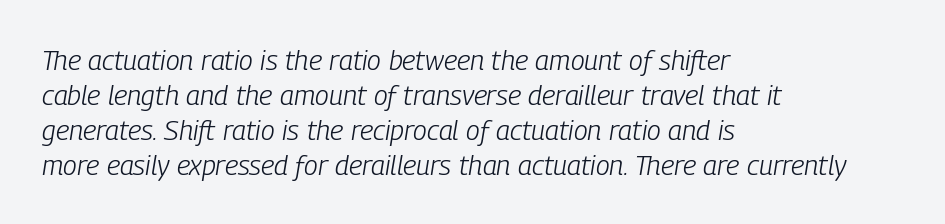
The image shows 28 px light, condensed type, italic (leaning right); set left-aligned, normal line spacing (1.25x), normal letter spacing, not underlined; low stroke contrast and a medium x-height.
